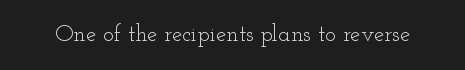
The image shows 23 px text type, upright; set normal letter spacing, not underlined.
